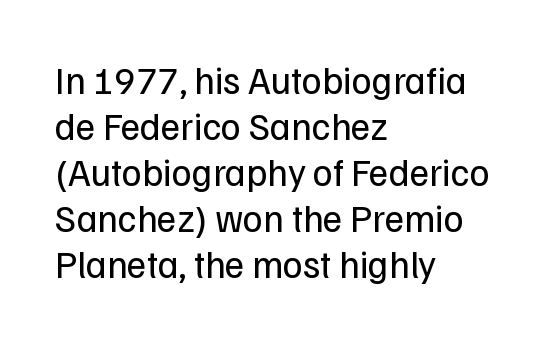
{"serif": "no", "italic": "no", "bold": "no", "weight": "regular", "width": "normal", "stroke_contrast": "low", "x_height": "medium", "monospaced": "no", "underline": "no", "align": "left", "line_spacing_ratio": 1.21, "letter_spacing": "normal", "letter_spacing_em": 0.0, "glyph_px": 38}
